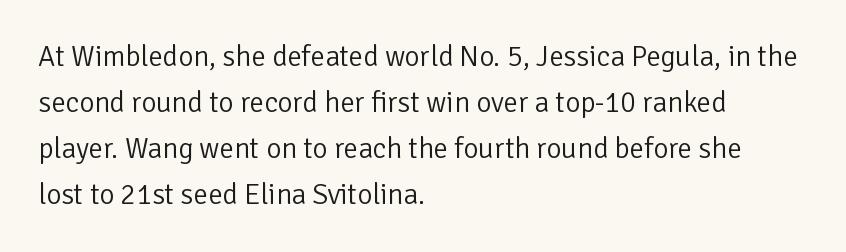
The image shows 29 px light sans-serif type, upright; set left-aligned, normal line spacing (1.59x), normal letter spacing, not underlined; low stroke contrast and a medium x-height.
